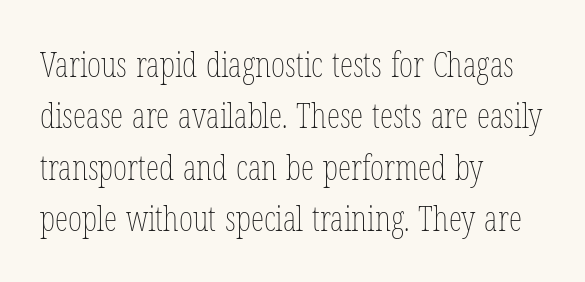
Q: Is the text bold? A: No.
Q: Is the text italic (slanted)? A: No, it is upright.
Q: Is the text underlined? A: No.
Q: How is the paragraph aligned? A: Left-aligned.
Q: Is the spacing between letters normal or unusually wide? A: Normal.
Q: Is the spacing between lines tight, normal or loose? A: Normal.
Q: Width (condensed, normal, or wide)? A: Condensed.
Q: Stroke contrast? A: Low.
Q: x-height? A: Medium.
Q: Monospaced? A: No.
